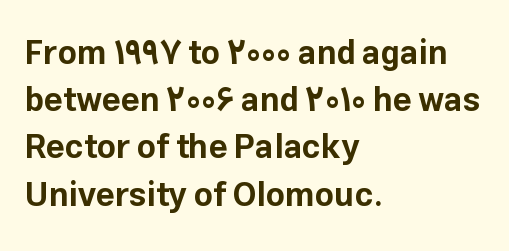
{"serif": "no", "italic": "no", "bold": "yes", "weight": "bold", "width": "normal", "stroke_contrast": "low", "x_height": "medium", "monospaced": "no", "underline": "no", "align": "left", "line_spacing": "normal", "line_spacing_ratio": 1.43, "letter_spacing": "normal", "letter_spacing_em": 0.0, "glyph_px": 33}
